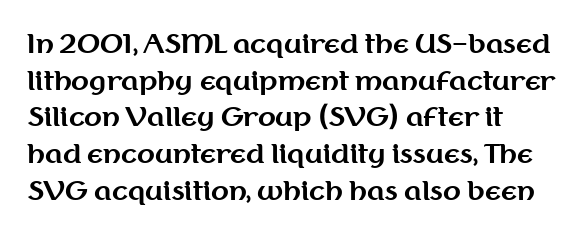
{"italic": "no", "bold": "yes", "underline": "no", "align": "left", "line_spacing": "normal", "line_spacing_ratio": 1.41, "letter_spacing": "normal", "letter_spacing_em": 0.0, "glyph_px": 26}
